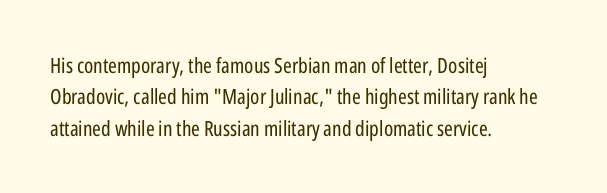
{"italic": "no", "bold": "no", "underline": "no", "align": "left", "line_spacing": "normal", "line_spacing_ratio": 1.49, "letter_spacing": "normal", "letter_spacing_em": 0.0, "glyph_px": 21}
